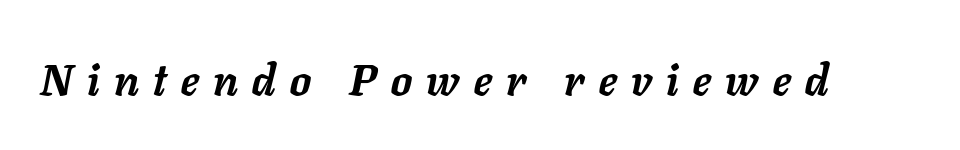
The image shows 44 px semibold type, italic (leaning right); set unusually wide letter spacing (+0.33 em), not underlined; low stroke contrast and a medium x-height.
